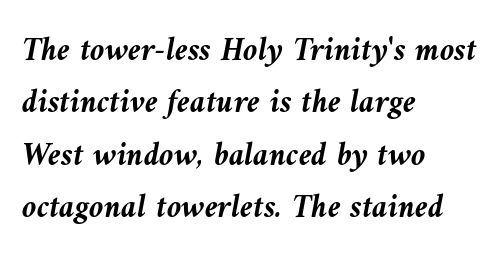
{"italic": "yes", "lean": "left", "slant_degrees": 9, "bold": "yes", "weight": "semibold", "width": "normal", "stroke_contrast": "medium", "x_height": "medium", "monospaced": "no", "underline": "no", "align": "left", "line_spacing": "normal", "line_spacing_ratio": 1.59, "letter_spacing": "normal", "letter_spacing_em": 0.0, "glyph_px": 33}
